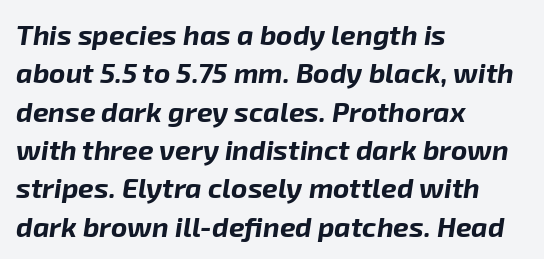
The image shows 28 px bold type, italic (leaning right); set left-aligned, normal line spacing (1.37x), normal letter spacing, not underlined; low stroke contrast and a medium x-height.
